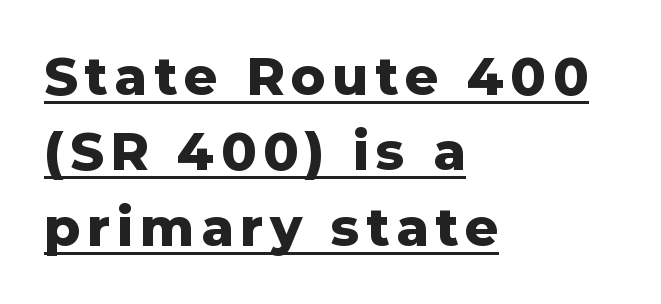
The image shows 52 px heavy sans-serif type, upright; set left-aligned, normal line spacing (1.45x), underlined; low stroke contrast and a medium x-height.
